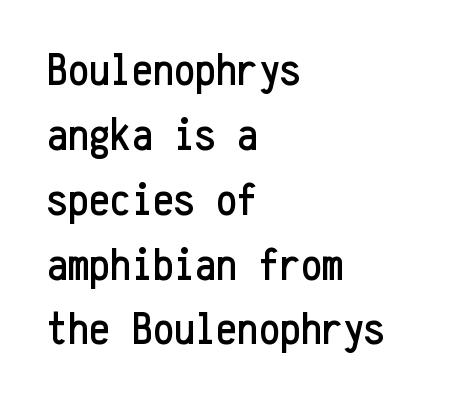
Q: Is the text italic (slanted)? A: No, it is upright.
Q: Is the typeface a serif or a sans-serif typeface? A: Sans-serif.
Q: Is the text underlined? A: No.
Q: How is the paragraph aligned? A: Left-aligned.
Q: Is the spacing between letters normal or unusually wide? A: Normal.
Q: Is the spacing between lines tight, normal or loose? A: Normal.
Q: Width (condensed, normal, or wide)? A: Condensed.
Q: Stroke contrast? A: Low.
Q: x-height? A: Medium.
Q: Monospaced? A: Yes.
